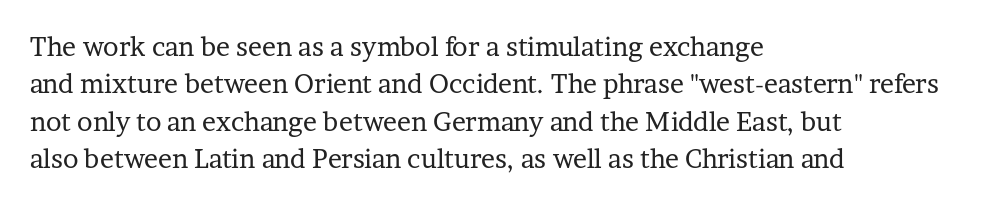
{"italic": "no", "bold": "no", "underline": "no", "align": "left", "line_spacing": "normal", "line_spacing_ratio": 1.44, "letter_spacing": "normal", "letter_spacing_em": 0.0, "glyph_px": 26}
